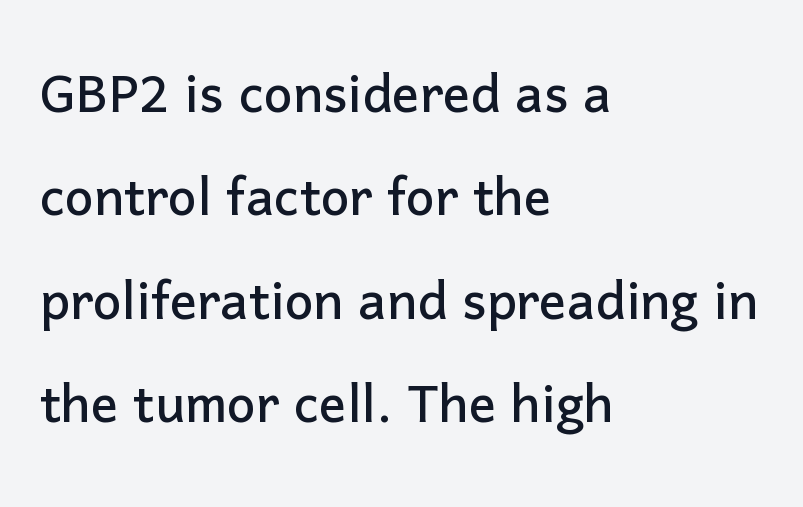
The image shows 68 px sans-serif type, upright; set left-aligned, normal line spacing (1.52x), normal letter spacing, not underlined; low stroke contrast and a medium x-height.
